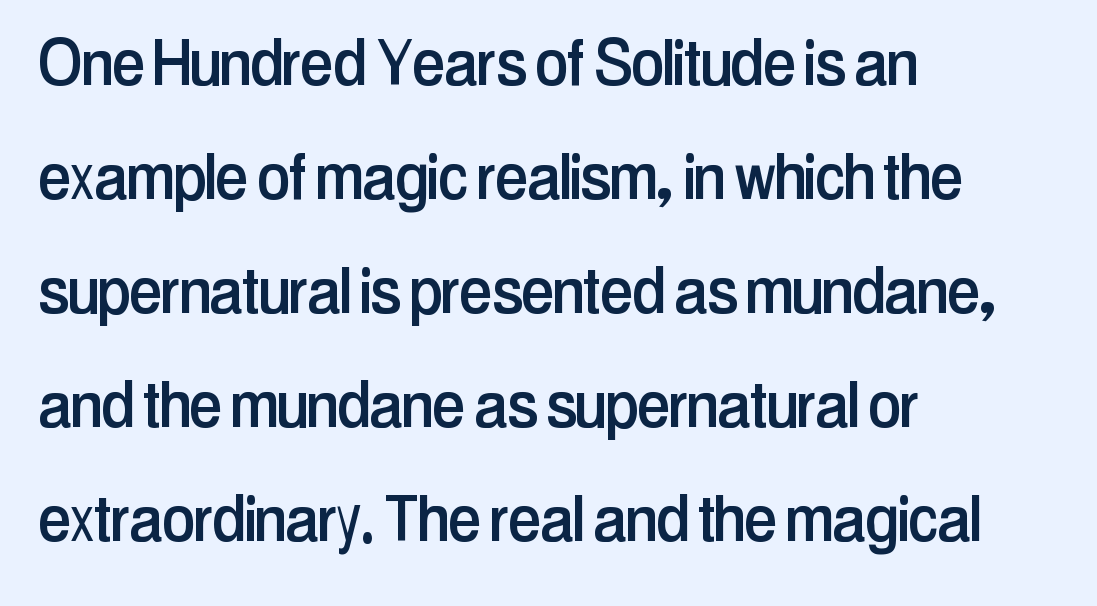
The block of text has a typical density, with ordinary space between rows. The area under the type is left untouched. Note the varied advance widths — an 'i' is clearly narrower than an 'm'. Alignment: flush left. Font category for this specimen: sans-serif.
